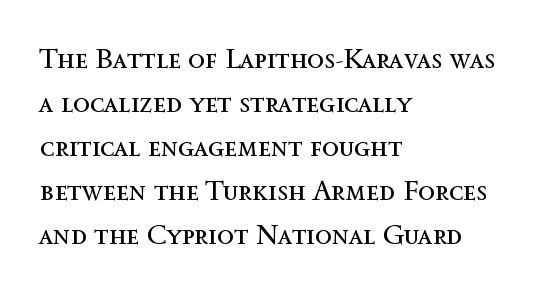
The image shows 28 px regular-weight type, upright; set left-aligned, normal line spacing (1.57x), normal letter spacing, not underlined; a medium x-height.
